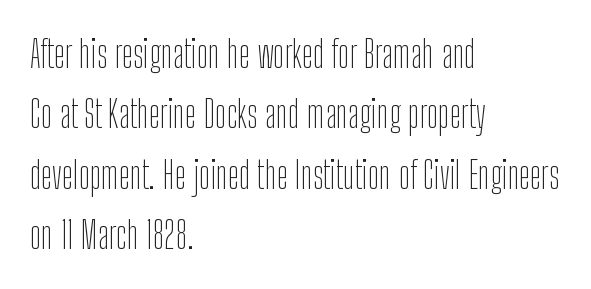
Q: Is the text bold? A: No.
Q: Is the text italic (slanted)? A: No, it is upright.
Q: Is the typeface a serif or a sans-serif typeface? A: Sans-serif.
Q: Is the text underlined? A: No.
Q: How is the paragraph aligned? A: Left-aligned.
Q: Is the spacing between letters normal or unusually wide? A: Normal.
Q: Is the spacing between lines tight, normal or loose? A: Normal.
Q: Width (condensed, normal, or wide)? A: Condensed.
Q: Stroke contrast? A: Low.
Q: x-height? A: Medium.
Q: Monospaced? A: No.
